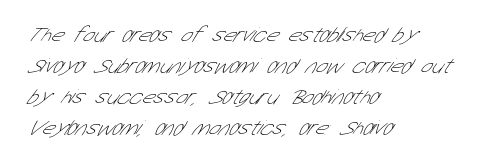
The image shows 21 px text type; set left-aligned, normal line spacing (1.47x), normal letter spacing, not underlined.
